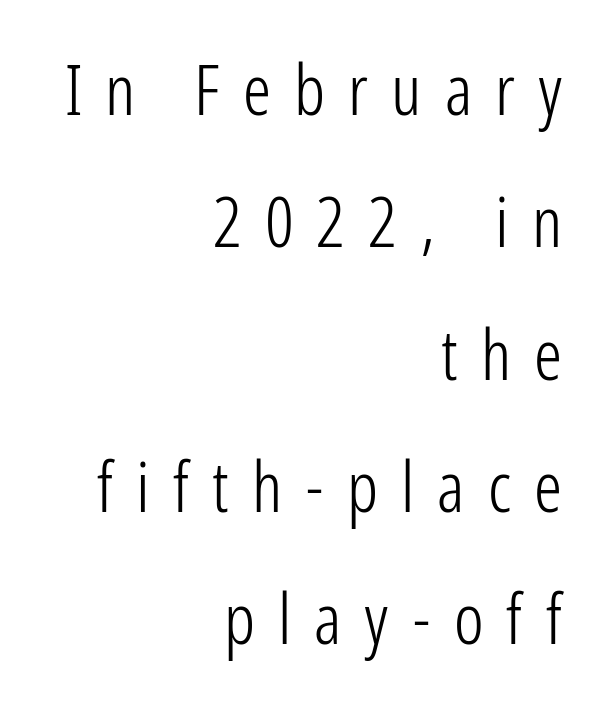
One-word summary of the alignment: right. Counters stay open thanks to moderate or lighter strokes. The specimen omits any rule beneath the text block's lines. The axis of the letterforms is exactly vertical. Note the varied advance widths — an 'i' is clearly narrower than an 'm'. No feet cap the strokes, marking this as sans-serif type.
